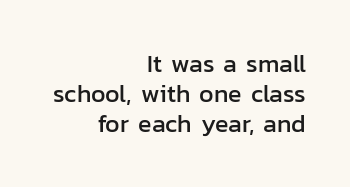
{"italic": "no", "underline": "no", "align": "right", "line_spacing_ratio": 1.21, "letter_spacing": "normal", "letter_spacing_em": 0.0, "glyph_px": 25}
